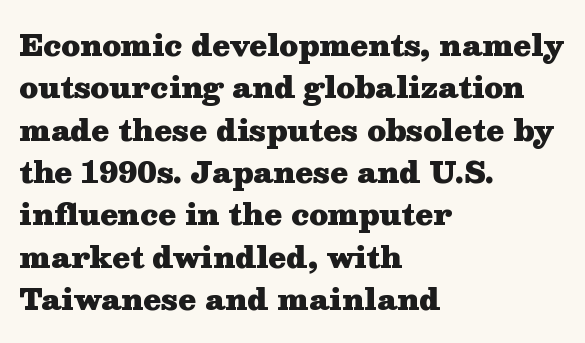
Q: Is the text bold? A: Yes.
Q: Is the text italic (slanted)? A: No, it is upright.
Q: Is the typeface a serif or a sans-serif typeface? A: Serif.
Q: Is the text underlined? A: No.
Q: How is the paragraph aligned? A: Left-aligned.
Q: Is the spacing between letters normal or unusually wide? A: Normal.
Q: Is the spacing between lines tight, normal or loose? A: Normal.
Q: Width (condensed, normal, or wide)? A: Wide.
Q: Stroke contrast? A: Medium.
Q: x-height? A: Medium.
Q: Monospaced? A: No.
